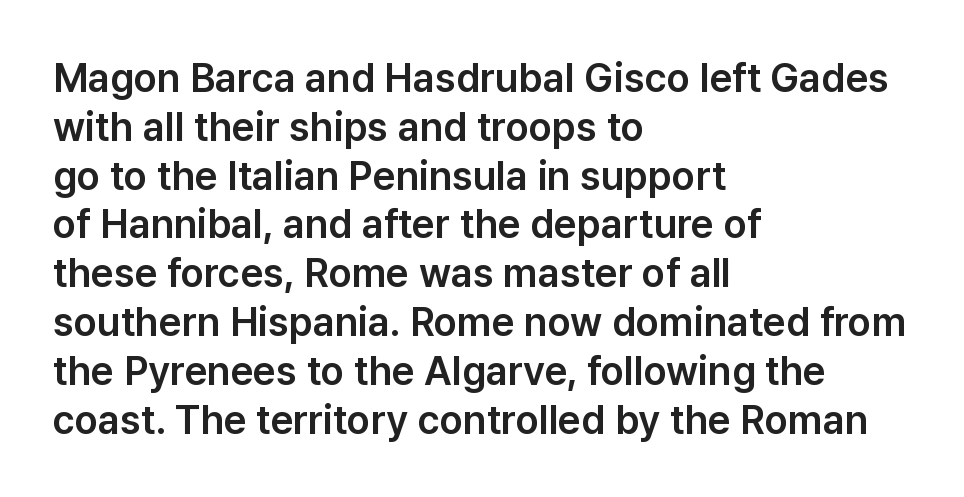
Q: Is the text italic (slanted)? A: No, it is upright.
Q: Is the typeface a serif or a sans-serif typeface? A: Sans-serif.
Q: Is the text underlined? A: No.
Q: How is the paragraph aligned? A: Left-aligned.
Q: Is the spacing between letters normal or unusually wide? A: Normal.
Q: Width (condensed, normal, or wide)? A: Normal.
Q: Stroke contrast? A: Low.
Q: x-height? A: Medium.
Q: Monospaced? A: No.
